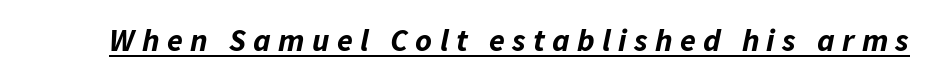
The image shows 32 px bold type, italic (leaning right); set unusually wide letter spacing (+0.23 em), underlined; low stroke contrast and a medium x-height.
